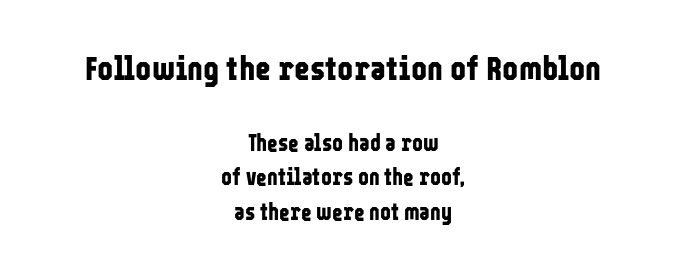
The image shows 34 px bold, condensed sans-serif type, upright; set centered, normal line spacing (1.51x), normal letter spacing, not underlined; the first (top) block is 1.48x larger; low stroke contrast and a medium x-height.
